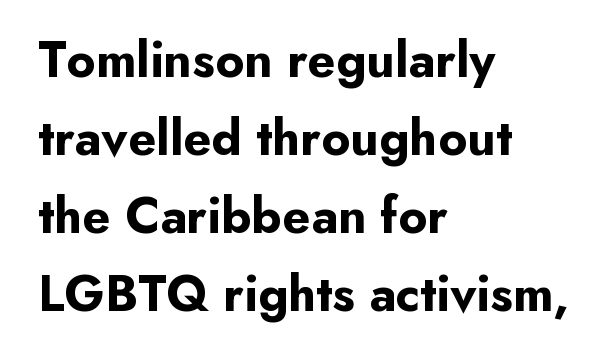
The image shows 51 px bold sans-serif type, upright; set left-aligned, normal line spacing (1.53x), normal letter spacing, not underlined; low stroke contrast and a small x-height.
